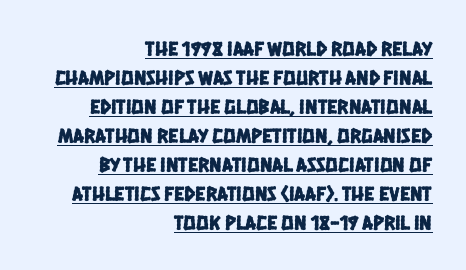
Q: Is the text underlined? A: Yes.
Q: How is the paragraph aligned? A: Right-aligned.
Q: Is the spacing between letters normal or unusually wide? A: Normal.
Q: Is the spacing between lines tight, normal or loose? A: Normal.
